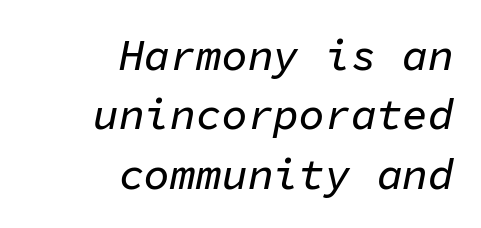
How would I describe the line gaps? Plain and ordinary. Descenders hang freely into open space. Horizontal alignment here is rightward, an uncommon choice for prose. Quick note: italic.
